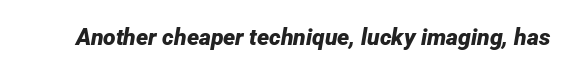
The image shows 23 px bold type, italic (leaning right); set normal letter spacing, not underlined.
